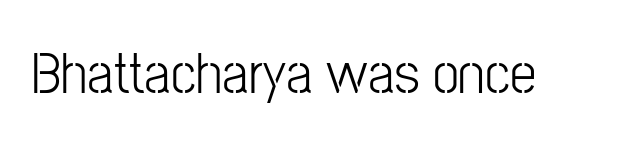
Q: Is the text bold? A: No.
Q: Is the text italic (slanted)? A: No, it is upright.
Q: Is the typeface a serif or a sans-serif typeface? A: Sans-serif.
Q: Is the text underlined? A: No.
Q: Is the spacing between letters normal or unusually wide? A: Normal.
Q: Width (condensed, normal, or wide)? A: Condensed.
Q: Stroke contrast? A: Low.
Q: x-height? A: Medium.
Q: Monospaced? A: No.
